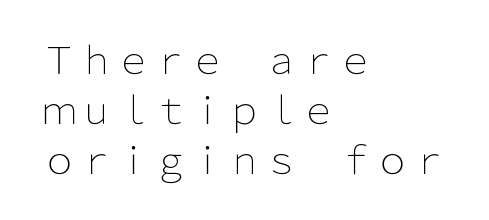
Tracking value appears to be zero — textbook default spacing. Layout note: lines flush left. Varying glyph widths throughout — classic text-font behaviour. No heavy texture on the line: the type isn't bold. Underlining? Definitely not there.
